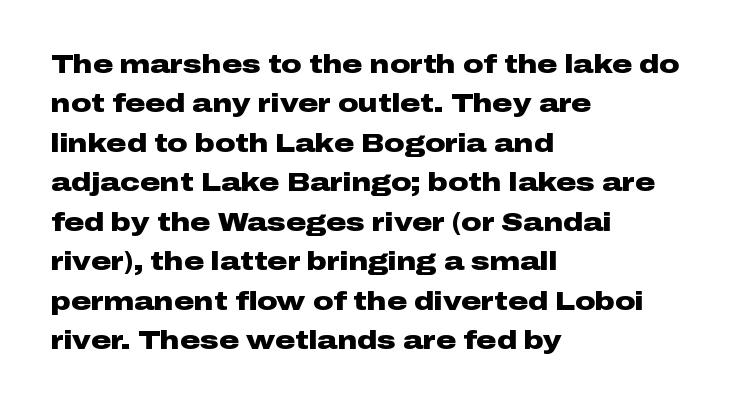
Q: Is the text bold? A: Yes.
Q: Is the text italic (slanted)? A: No, it is upright.
Q: Is the text underlined? A: No.
Q: How is the paragraph aligned? A: Left-aligned.
Q: Is the spacing between letters normal or unusually wide? A: Normal.
Q: Is the spacing between lines tight, normal or loose? A: Normal.
